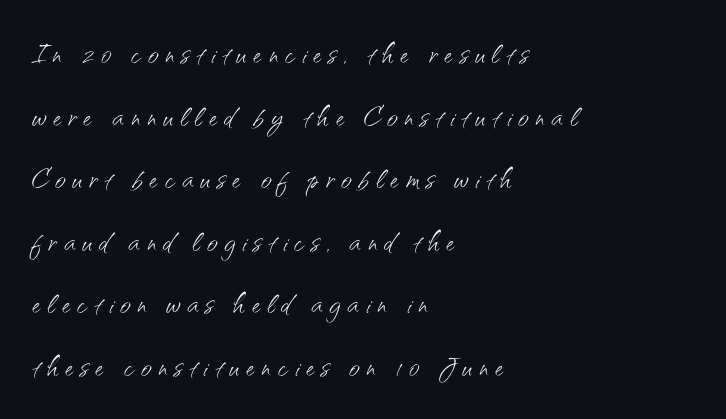
The image shows 37 px light sans-serif type; set left-aligned, normal line spacing (1.69x), not underlined; medium stroke contrast and a small x-height.
